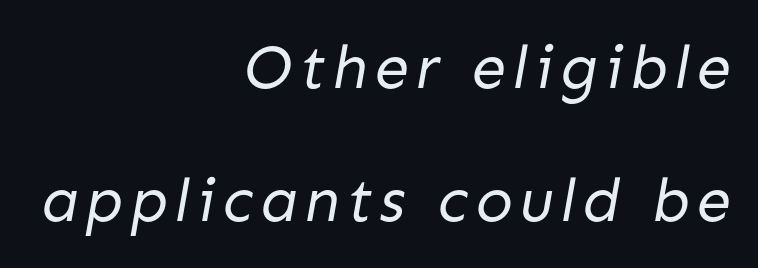
The passage shown stacks its lines with a broad gap. The font family rendered here belongs to the sans-serif group. Spacing verdict: proportional, widths tailored to each character. The specimen omits any rule beneath the text block's lines. The paragraph has a hard right edge and a soft left edge.
